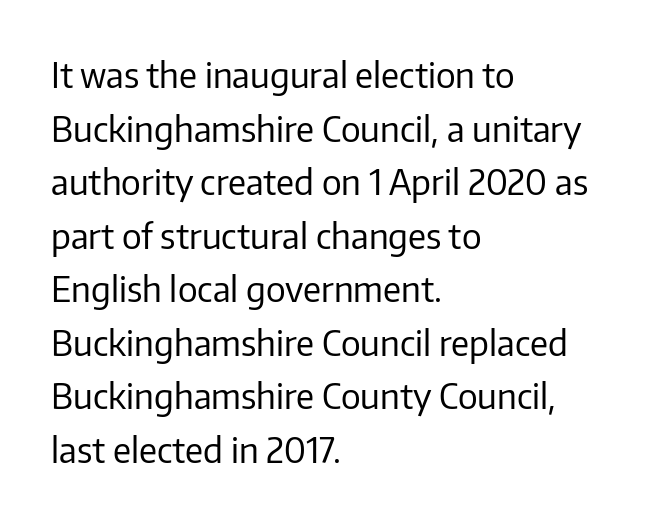
The image shows 35 px regular-weight sans-serif type, upright; set left-aligned, normal line spacing (1.53x), normal letter spacing, not underlined; low stroke contrast and a medium x-height.
